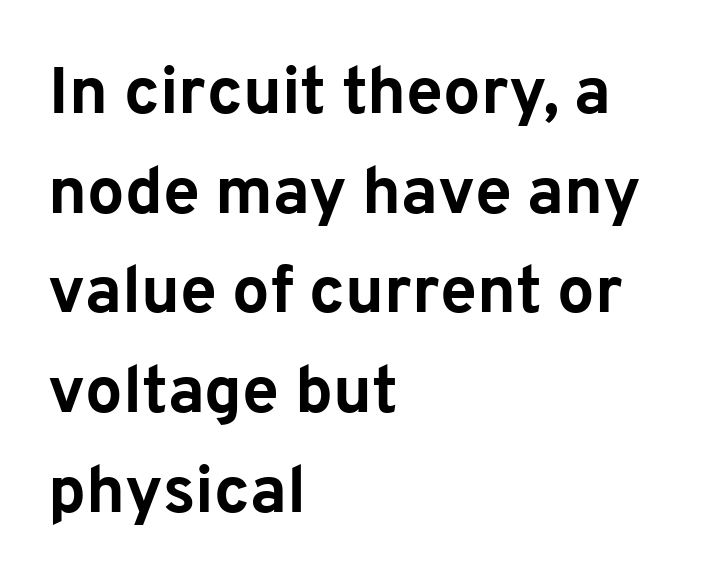
Q: Is the text bold? A: Yes.
Q: Is the text italic (slanted)? A: No, it is upright.
Q: Is the typeface a serif or a sans-serif typeface? A: Sans-serif.
Q: Is the text underlined? A: No.
Q: How is the paragraph aligned? A: Left-aligned.
Q: Is the spacing between letters normal or unusually wide? A: Normal.
Q: Is the spacing between lines tight, normal or loose? A: Normal.
Q: Width (condensed, normal, or wide)? A: Normal.
Q: Stroke contrast? A: Low.
Q: x-height? A: Medium.
Q: Monospaced? A: No.
